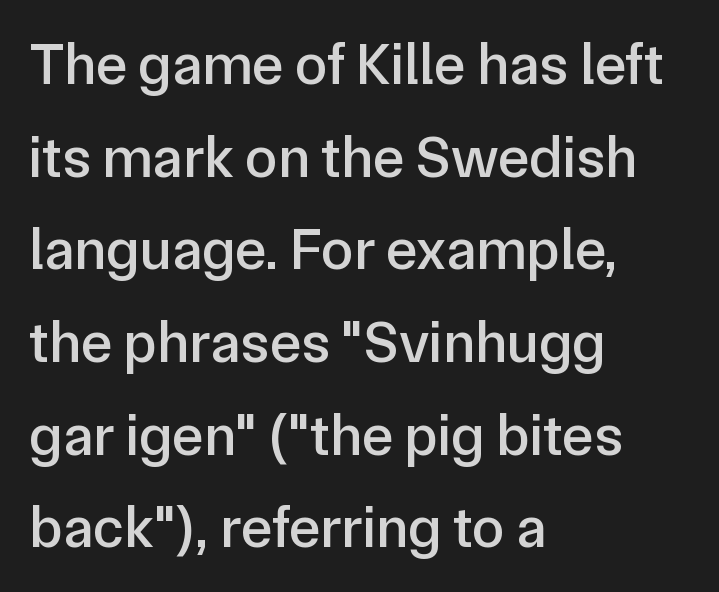
Successive baselines arrive at the customary interval. There is no visible air inserted between adjacent glyphs. The paragraph has a hard left edge and a soft right edge. The typography opts for an upright posture over an oblique one. Think of a printed novel: that variable character pitch is what you see here.
